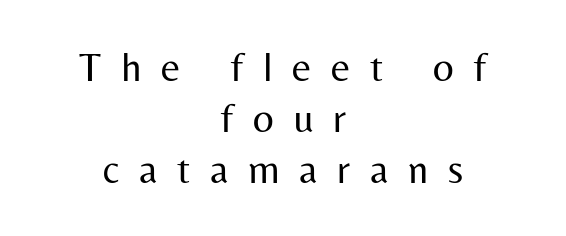
The image shows 41 px regular-weight sans-serif type, upright; set centered, normal line spacing (1.25x), unusually wide letter spacing (+0.48 em), not underlined; medium stroke contrast and a medium x-height.
